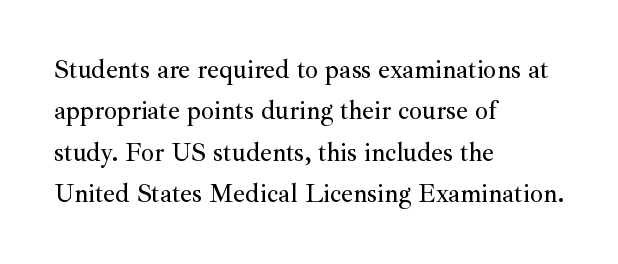
The image shows 26 px text type, upright; set left-aligned, normal line spacing (1.59x), normal letter spacing, not underlined.
